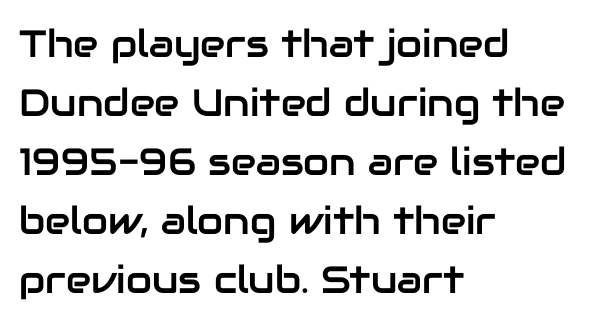
{"serif": "no", "italic": "no", "width": "normal", "stroke_contrast": "low", "x_height": "medium", "monospaced": "no", "underline": "no", "align": "left", "line_spacing": "normal", "line_spacing_ratio": 1.55, "letter_spacing": "normal", "letter_spacing_em": 0.0, "glyph_px": 38}
